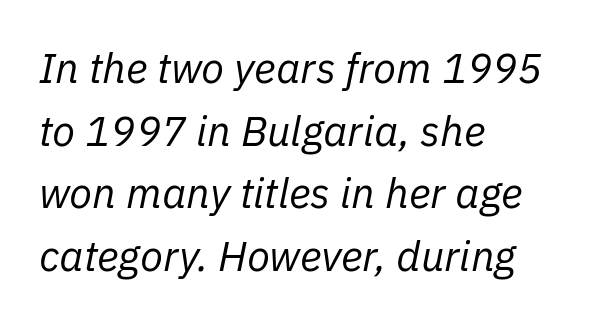
The image shows 42 px regular-weight type, italic (leaning right); set left-aligned, normal line spacing (1.49x), normal letter spacing, not underlined; low stroke contrast and a medium x-height.
